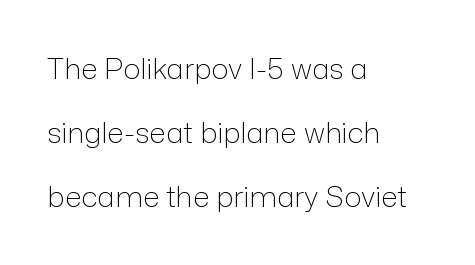
{"serif": "no", "italic": "no", "bold": "no", "weight": "light", "width": "normal", "stroke_contrast": "low", "x_height": "medium", "monospaced": "no", "underline": "no", "align": "left", "line_spacing": "loose", "line_spacing_ratio": 2.21, "letter_spacing": "normal", "letter_spacing_em": 0.0, "glyph_px": 29}
